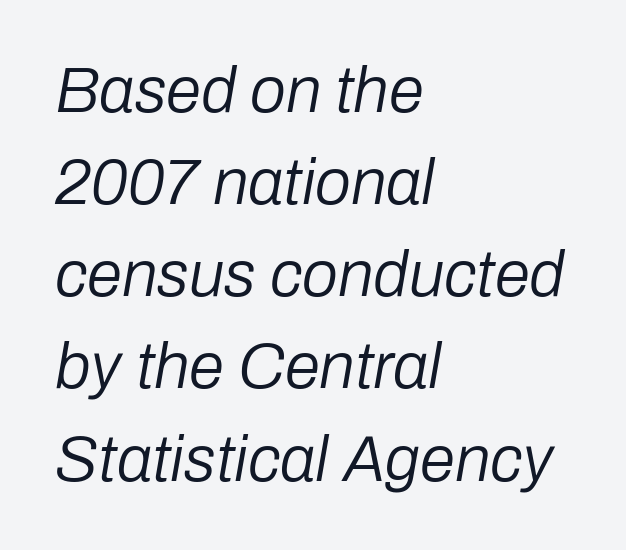
The image shows 64 px regular-weight type, italic (leaning right); set left-aligned, normal line spacing (1.44x), normal letter spacing, not underlined; low stroke contrast and a medium x-height.
